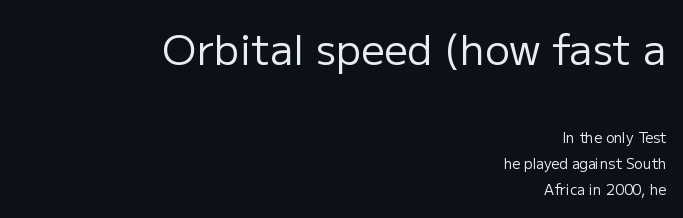
Q: Is the text bold? A: No.
Q: Is the text italic (slanted)? A: No, it is upright.
Q: Is the typeface a serif or a sans-serif typeface? A: Sans-serif.
Q: Is the text underlined? A: No.
Q: How is the paragraph aligned? A: Right-aligned.
Q: Is the spacing between letters normal or unusually wide? A: Normal.
Q: Which block of text is set in a larger size, the first (top) or the second (bottom)? A: The first (top) one.
Q: Width (condensed, normal, or wide)? A: Normal.
Q: Stroke contrast? A: Low.
Q: x-height? A: Medium.
Q: Monospaced? A: No.
